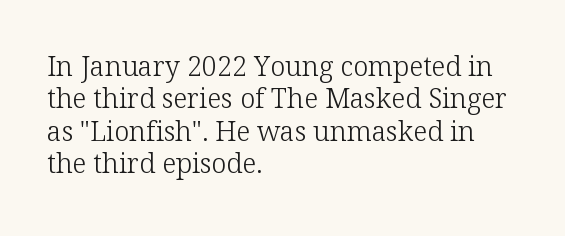
The font is comparable to plain body text, perhaps lighter. Line starts are locked; line ends wander. Nothing unusual about the tracking: characters are spaced as the font intends. The type sits square on the baseline with zero lean. Rule under the text: the space is simply empty.
